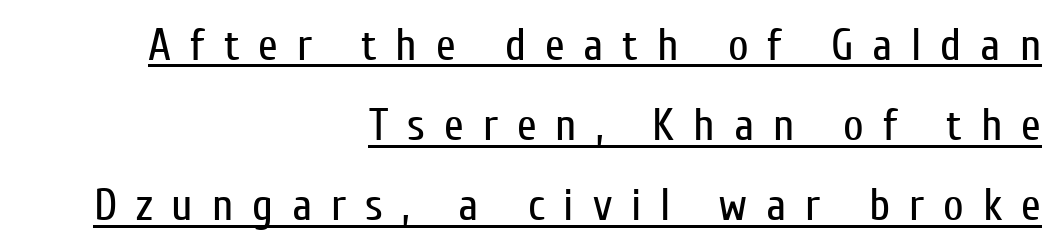
The image shows 45 px regular-weight, condensed sans-serif type, upright; set right-aligned, line spacing 1.78x, unusually wide letter spacing (+0.42 em), underlined; low stroke contrast and a medium x-height.
